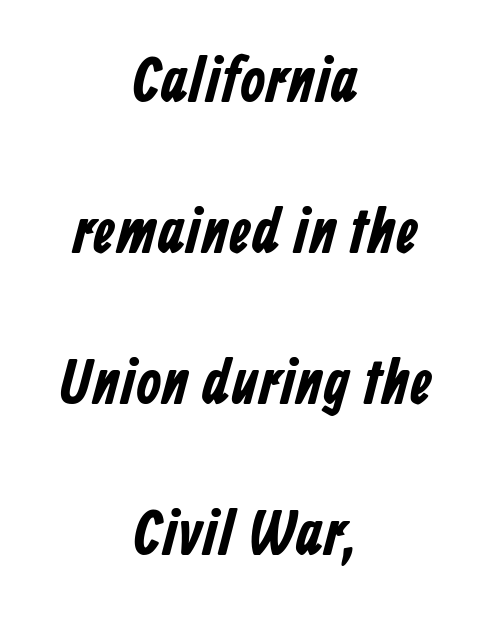
Q: Is the typeface a serif or a sans-serif typeface? A: Sans-serif.
Q: Is the text underlined? A: No.
Q: How is the paragraph aligned? A: Centered.
Q: Is the spacing between letters normal or unusually wide? A: Normal.
Q: Is the spacing between lines tight, normal or loose? A: Loose.
Q: Width (condensed, normal, or wide)? A: Condensed.
Q: Stroke contrast? A: Low.
Q: x-height? A: Medium.
Q: Monospaced? A: No.
